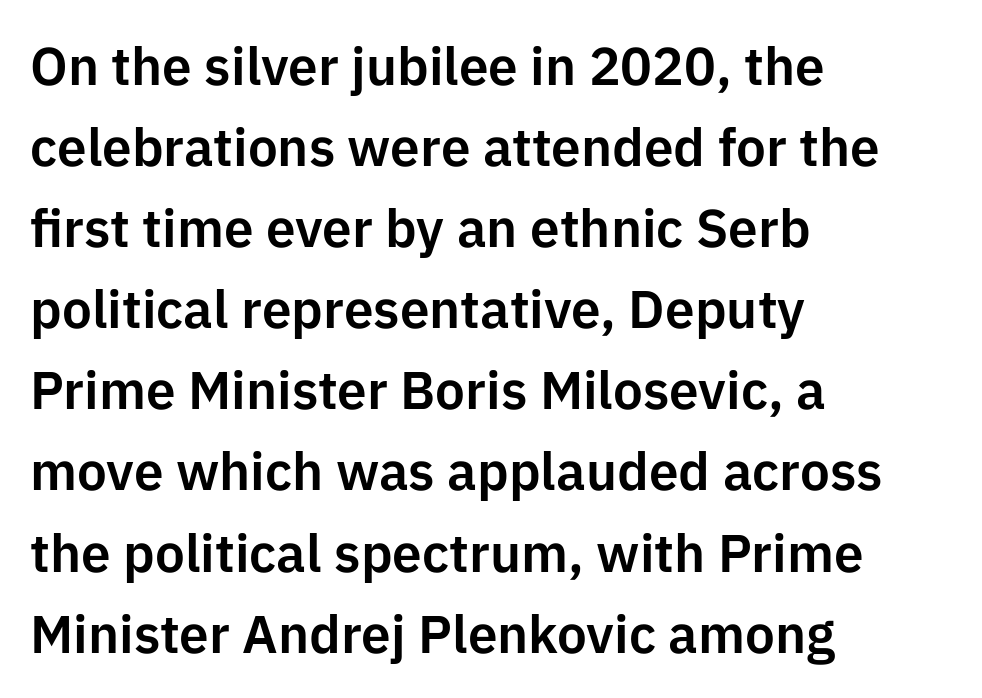
{"serif": "no", "italic": "no", "width": "normal", "stroke_contrast": "low", "x_height": "medium", "monospaced": "no", "underline": "no", "align": "left", "line_spacing": "normal", "line_spacing_ratio": 1.53, "letter_spacing": "normal", "letter_spacing_em": 0.0, "glyph_px": 53}
